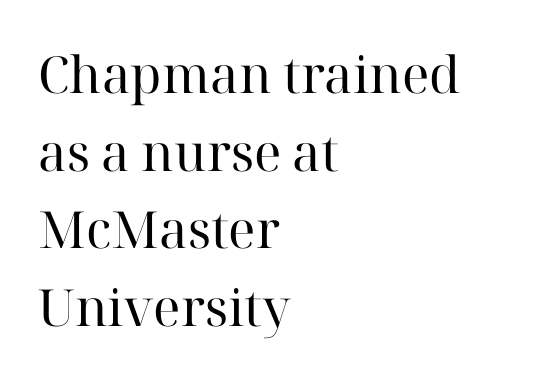
What's the leading like? Ordinary, nothing unusual. Horizontally, the lines are justified to the leading edge only. Check under the words: just untouched page. Character widths vary here, with narrow letters taking less room than wide ones.
